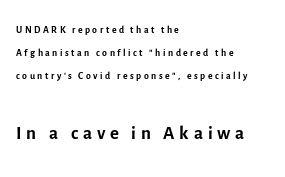
The image shows 27 px text type, upright; set left-aligned, normal line spacing (1.64x), not underlined; the second (bottom) block is 1.93x larger.
